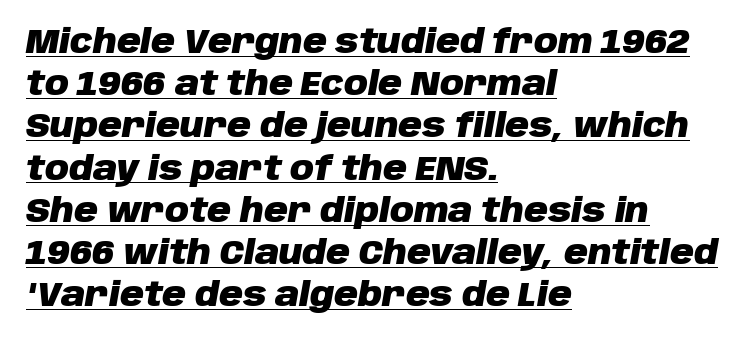
Reading down the block, your eye returns to a fixed left position each line. Emphasis is given by a line drawn under the lettering. A typesetter would call this proportional, since set widths differ per character. It's the slanting kind of type.
